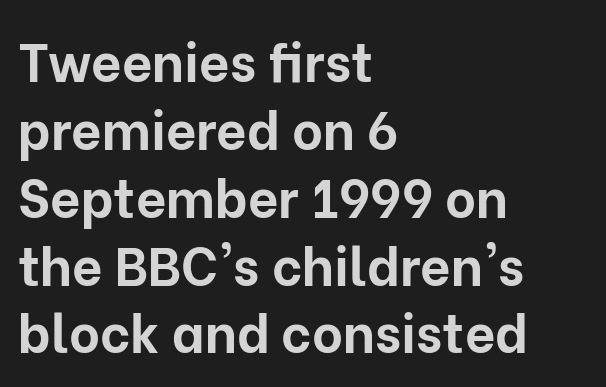
Alignment: flush left. The passage shown is not underscored anywhere. This is the regular roman posture of the typeface. Look at the stroke-to-counter ratio: heavy, a bold.
